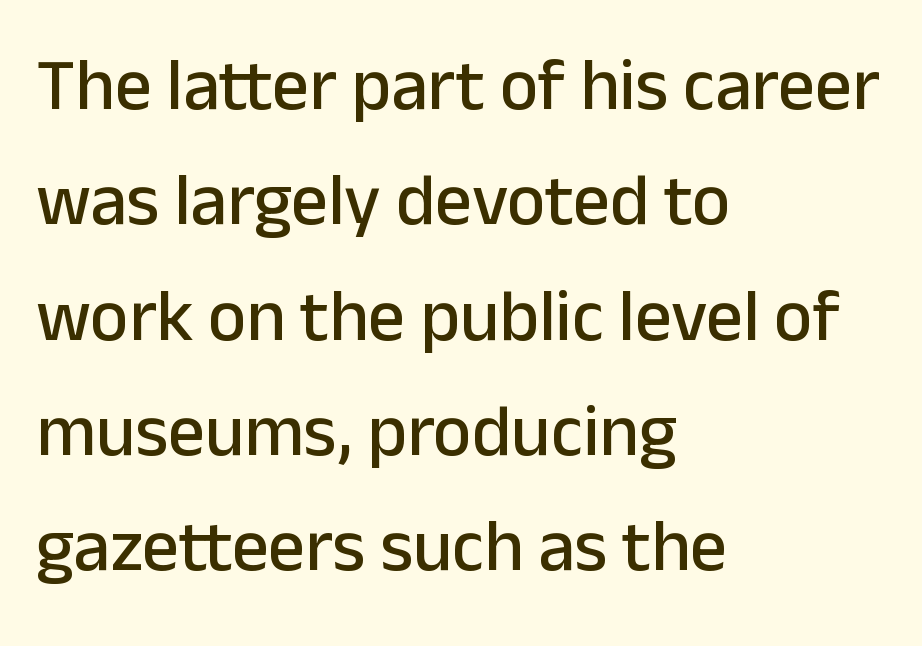
The image shows 73 px sans-serif type, upright; set left-aligned, normal line spacing (1.58x), normal letter spacing, not underlined; low stroke contrast and a medium x-height.
